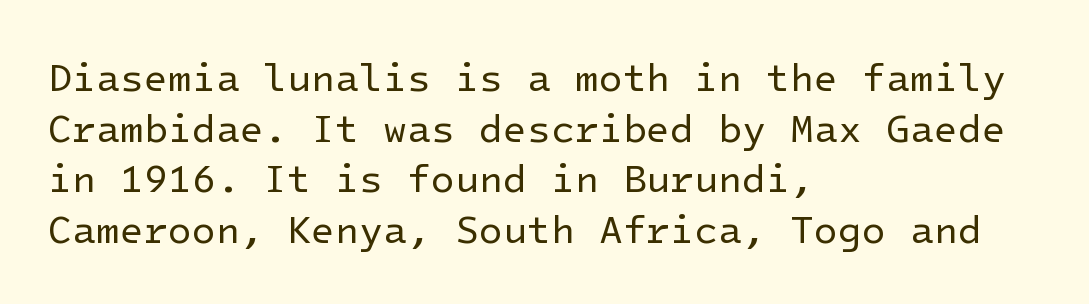
{"serif": "no", "italic": "no", "bold": "no", "weight": "regular", "width": "normal", "stroke_contrast": "low", "x_height": "medium", "underline": "no", "align": "left", "line_spacing": "normal", "line_spacing_ratio": 1.3, "letter_spacing": "normal", "letter_spacing_em": 0.0, "glyph_px": 39}
